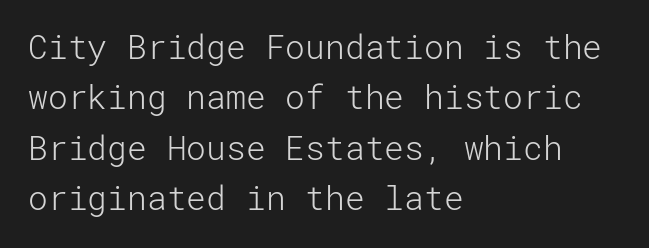
{"serif": "no", "italic": "no", "bold": "no", "weight": "light", "width": "normal", "stroke_contrast": "low", "x_height": "medium", "underline": "no", "align": "left", "line_spacing": "normal", "line_spacing_ratio": 1.53, "letter_spacing": "normal", "letter_spacing_em": 0.0, "glyph_px": 33}
